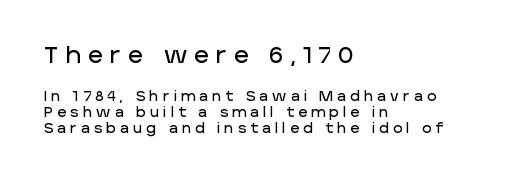
Each word looks stretched out because of the extra space between its letters. The letters stand straight up with perfectly vertical stems. The foot of each line stays bare and open. The rendering anchors every line to the left-hand side. Here the first block reads like a headline and the second like body copy.
